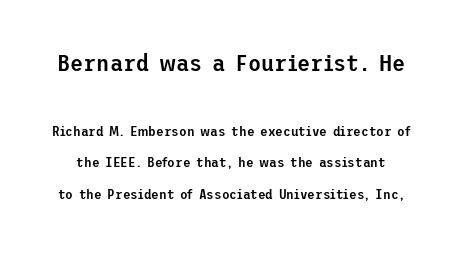
The image shows 24 px text type, upright; set loose line spacing (2.27x), normal letter spacing, not underlined; the first (top) block is 1.71x larger.
